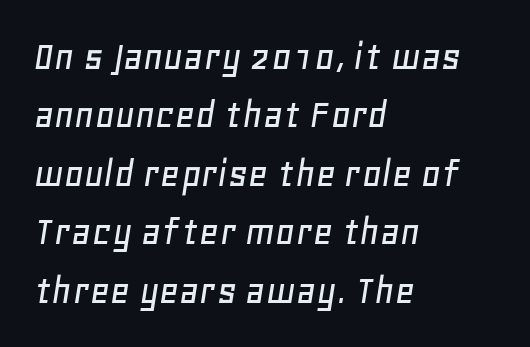
Slanted lettering throughout. The passage shown is typed in a proportional face where columns would drift. The baseline area is clear. Words appear dense and cohesive because spacing is normal. What's the leading like? Ordinary, nothing unusual.
